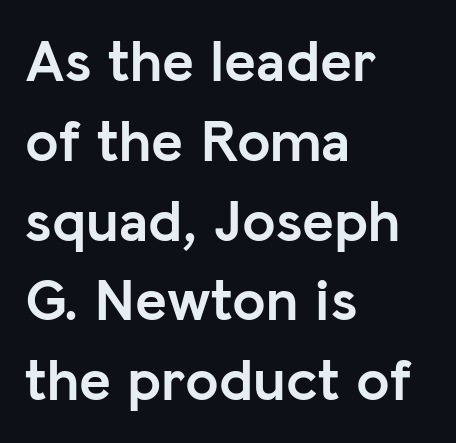
{"serif": "no", "italic": "no", "bold": "yes", "weight": "semibold", "width": "normal", "stroke_contrast": "low", "x_height": "medium", "monospaced": "no", "underline": "no", "align": "left", "line_spacing": "normal", "line_spacing_ratio": 1.33, "letter_spacing": "normal", "letter_spacing_em": 0.0, "glyph_px": 60}
